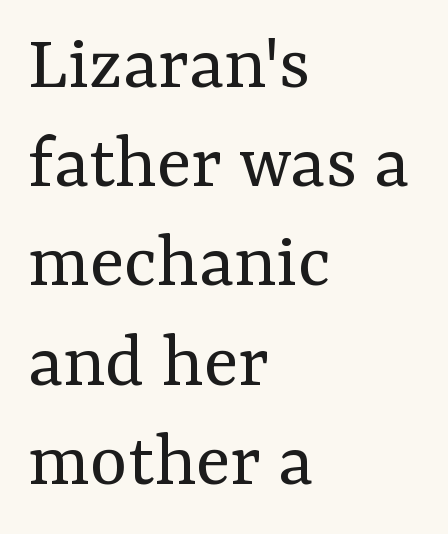
The image shows 80 px regular-weight serif type, upright; set left-aligned, line spacing 1.24x, normal letter spacing, not underlined; medium stroke contrast and a medium x-height.
